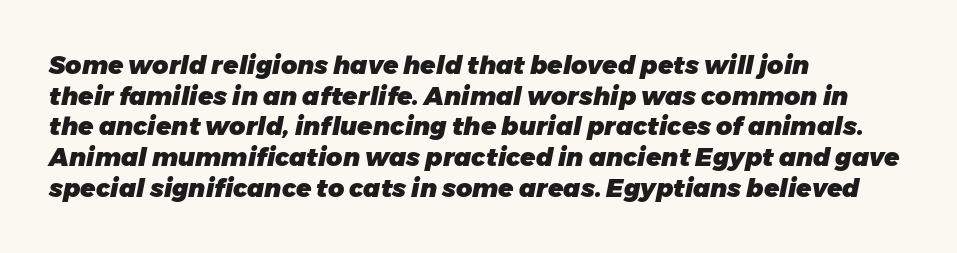
The image shows 25 px bold type, italic (leaning right); set left-aligned, line spacing 1.23x, normal letter spacing, not underlined.
